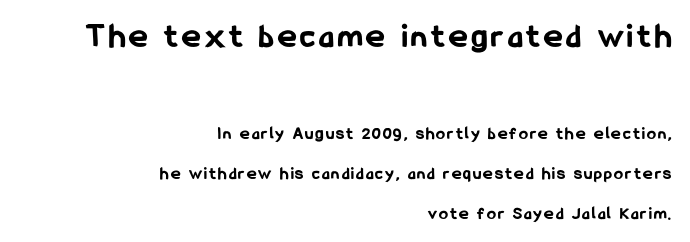
Q: Is the text bold? A: Yes.
Q: Is the text italic (slanted)? A: No, it is upright.
Q: Is the typeface a serif or a sans-serif typeface? A: Sans-serif.
Q: Is the text underlined? A: No.
Q: How is the paragraph aligned? A: Right-aligned.
Q: Is the spacing between lines tight, normal or loose? A: Loose.
Q: Which block of text is set in a larger size, the first (top) or the second (bottom)? A: The first (top) one.
Q: Width (condensed, normal, or wide)? A: Condensed.
Q: Stroke contrast? A: Low.
Q: x-height? A: Medium.
Q: Monospaced? A: No.
